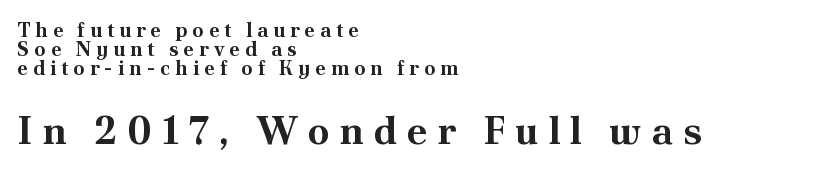
Each line starts at the same left margin while the right side varies. Regarding leading, the lines here are crowded together. Looks like regular typesetting: each glyph gets only the width it needs. Classification — serif.
